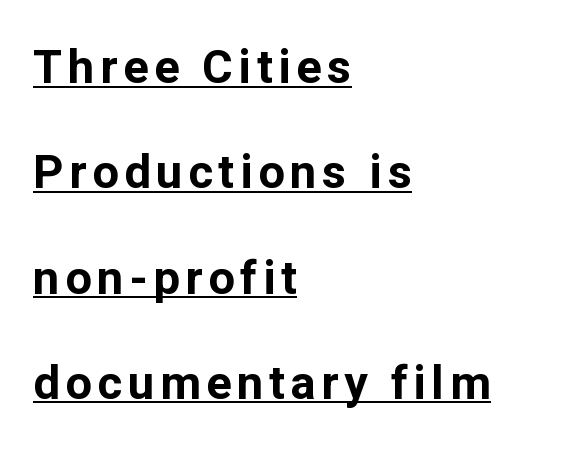
The designer went with a sans here, leaving each stem footless. Every stem runs plumb, perpendicular to the baseline. The rendering uses a large line-height, opening up the rows. The passage shown is typed in a proportional face where columns would drift. Compared with undecorated copy, this sample adds a rule below the words. Caption: multi-line text, flush left, ragged right.
